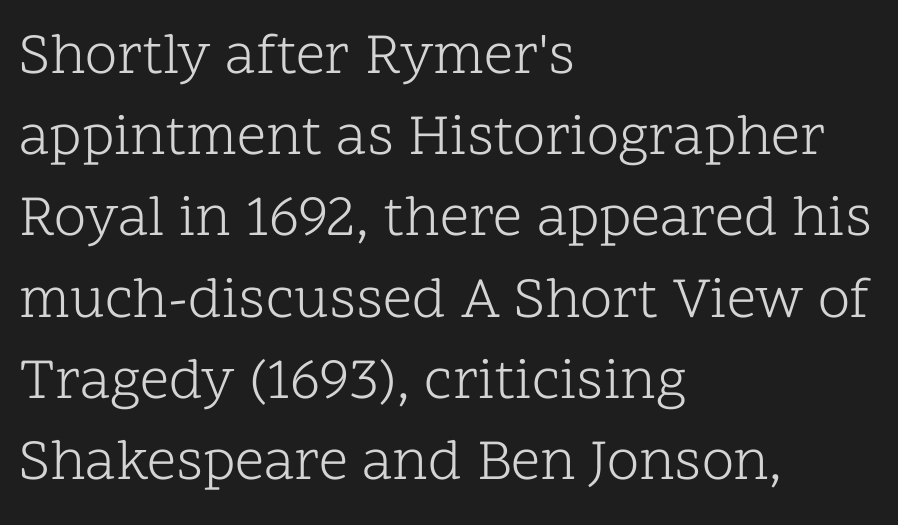
The image shows 58 px light serif type, upright; set left-aligned, normal line spacing (1.4x), normal letter spacing, not underlined; low stroke contrast and a medium x-height.
